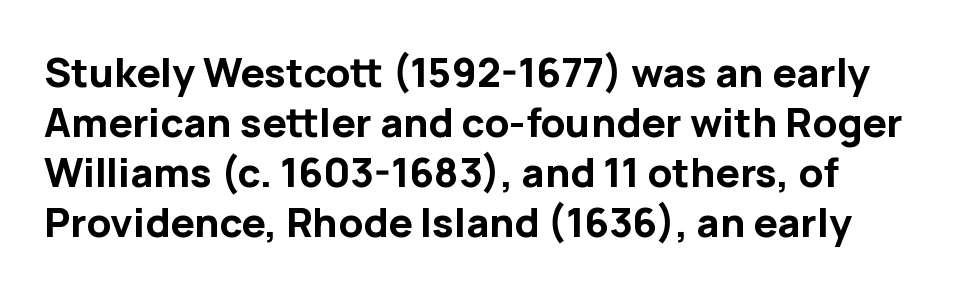
{"serif": "no", "italic": "no", "bold": "yes", "weight": "bold", "width": "normal", "stroke_contrast": "low", "x_height": "medium", "monospaced": "no", "underline": "no", "align": "left", "line_spacing": "normal", "line_spacing_ratio": 1.25, "letter_spacing": "normal", "letter_spacing_em": 0.0, "glyph_px": 40}
